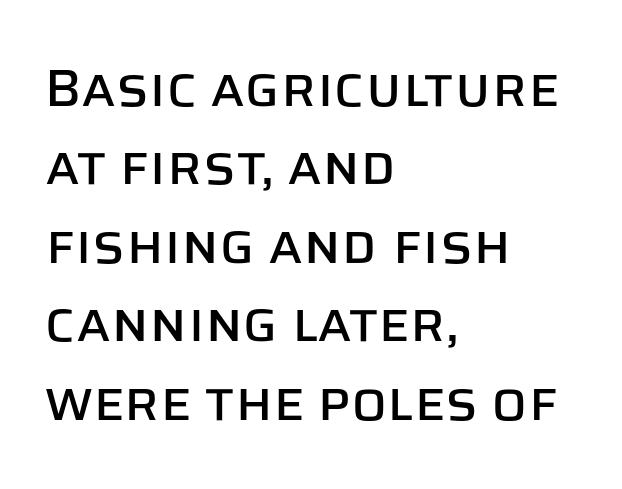
Q: Is the text italic (slanted)? A: No, it is upright.
Q: Is the typeface a serif or a sans-serif typeface? A: Sans-serif.
Q: Is the text underlined? A: No.
Q: How is the paragraph aligned? A: Left-aligned.
Q: Is the spacing between letters normal or unusually wide? A: Normal.
Q: Is the spacing between lines tight, normal or loose? A: Normal.
Q: Width (condensed, normal, or wide)? A: Normal.
Q: Stroke contrast? A: Low.
Q: x-height? A: Large.
Q: Monospaced? A: No.
